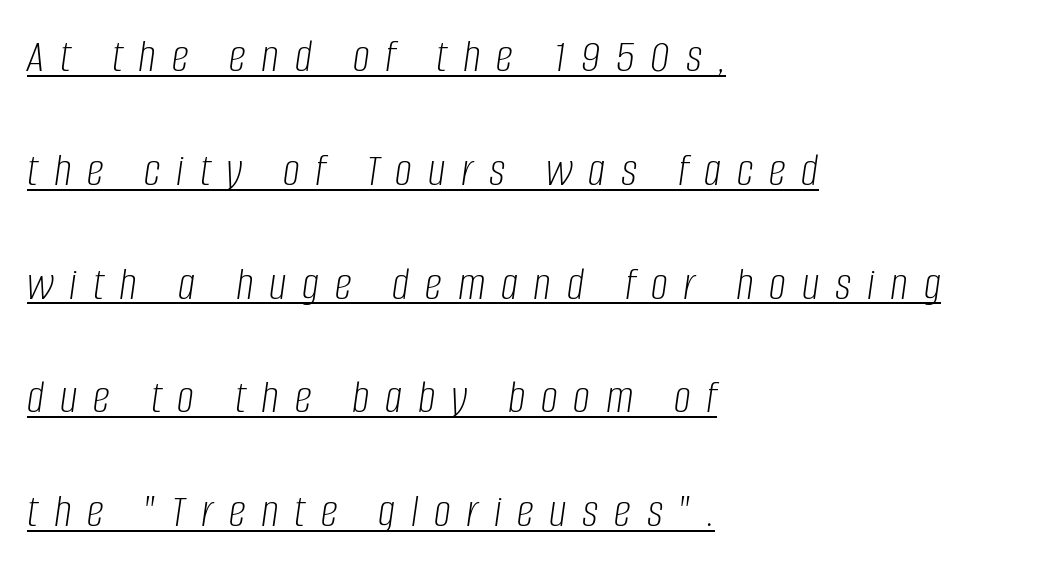
Loosely led — the rows are spread out. Left-aligned paragraph, ragged on the right. The gaps between neighbouring characters are conspicuously large. Like a heading marked for emphasis, these lines bear an underscore.
